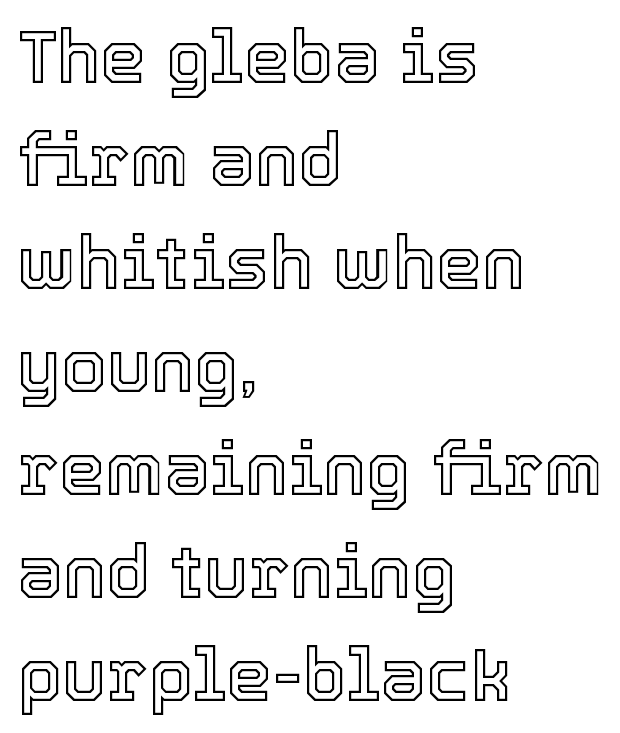
Q: Is the text italic (slanted)? A: No, it is upright.
Q: Is the text underlined? A: No.
Q: How is the paragraph aligned? A: Left-aligned.
Q: Is the spacing between letters normal or unusually wide? A: Normal.
Q: Is the spacing between lines tight, normal or loose? A: Normal.
Q: Width (condensed, normal, or wide)? A: Normal.
Q: x-height? A: Medium.
Q: Monospaced? A: No.
